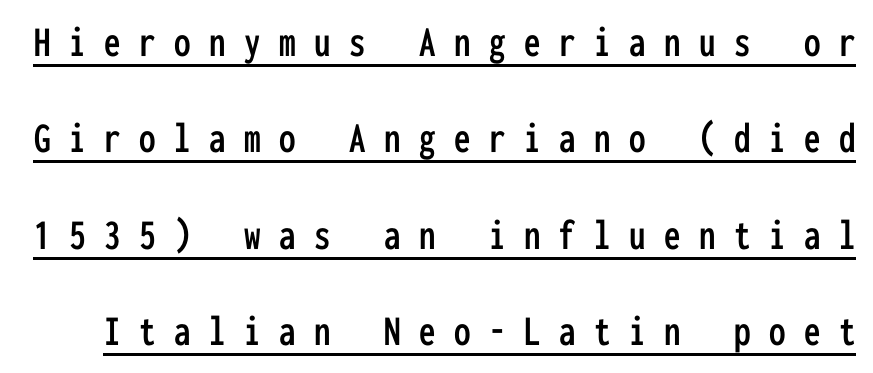
Q: Is the text italic (slanted)? A: No, it is upright.
Q: Is the typeface a serif or a sans-serif typeface? A: Sans-serif.
Q: Is the text underlined? A: Yes.
Q: Is the spacing between letters normal or unusually wide? A: Unusually wide.
Q: Is the spacing between lines tight, normal or loose? A: Loose.
Q: Width (condensed, normal, or wide)? A: Condensed.
Q: Stroke contrast? A: Low.
Q: x-height? A: Medium.
Q: Monospaced? A: Yes.
